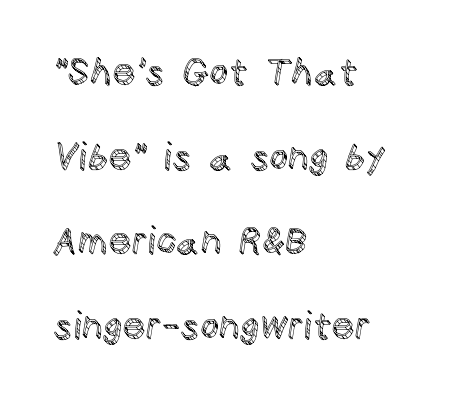
The face used here is rendered with its standard letterfit. The space beneath each line is pristine and unruled. Horizontal bands of white between lines are thick stripes.
